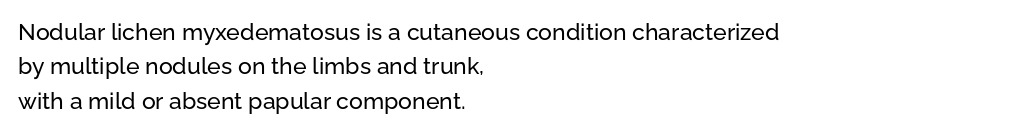
Q: Is the text italic (slanted)? A: No, it is upright.
Q: Is the text underlined? A: No.
Q: How is the paragraph aligned? A: Left-aligned.
Q: Is the spacing between letters normal or unusually wide? A: Normal.
Q: Is the spacing between lines tight, normal or loose? A: Normal.
